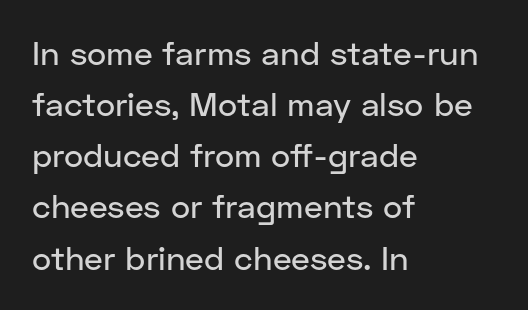
The image shows 33 px sans-serif type, upright; set left-aligned, normal line spacing (1.55x), normal letter spacing, not underlined; low stroke contrast and a medium x-height.
